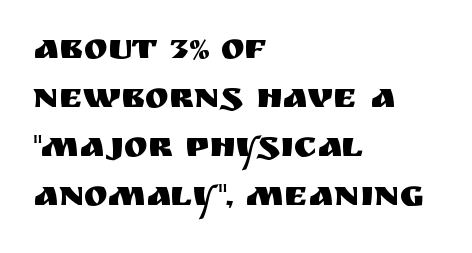
Is the block centered? No — it sits flush against the left margin. Nothing sits at the stroke ends, so this counts as sans-serif. These lines are rendered in a variable-pitch font. Notice how descenders clear the ascenders below comfortably — that's standard leading. Tracking here is standard; glyphs follow each other at the usual distance. Posture: upright roman.
